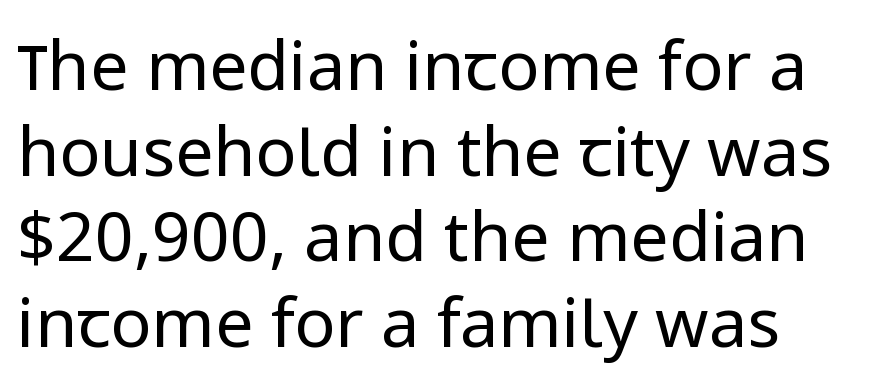
{"serif": "no", "italic": "no", "bold": "no", "weight": "regular", "width": "normal", "stroke_contrast": "low", "x_height": "medium", "monospaced": "no", "underline": "no", "line_spacing": "normal", "line_spacing_ratio": 1.26, "letter_spacing": "normal", "letter_spacing_em": 0.0, "glyph_px": 68}
